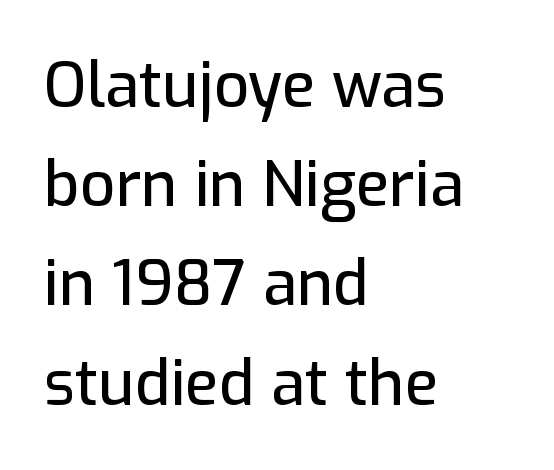
Q: Is the text italic (slanted)? A: No, it is upright.
Q: Is the typeface a serif or a sans-serif typeface? A: Sans-serif.
Q: Is the text underlined? A: No.
Q: How is the paragraph aligned? A: Left-aligned.
Q: Is the spacing between letters normal or unusually wide? A: Normal.
Q: Is the spacing between lines tight, normal or loose? A: Normal.
Q: Width (condensed, normal, or wide)? A: Normal.
Q: Stroke contrast? A: Low.
Q: x-height? A: Medium.
Q: Monospaced? A: No.
